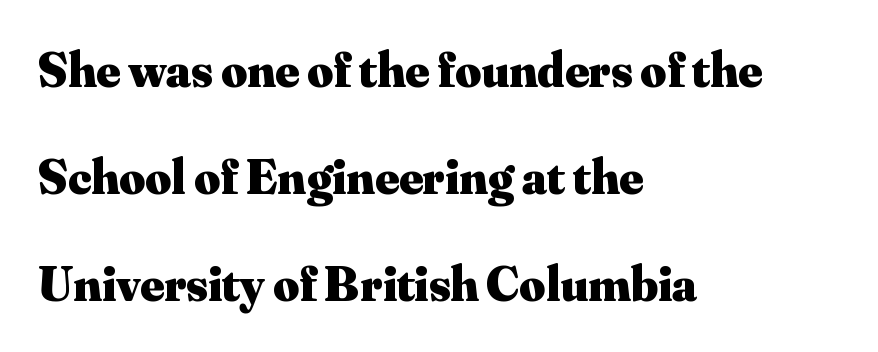
Q: Is the text bold? A: Yes.
Q: Is the text italic (slanted)? A: No, it is upright.
Q: Is the typeface a serif or a sans-serif typeface? A: Serif.
Q: Is the text underlined? A: No.
Q: How is the paragraph aligned? A: Left-aligned.
Q: Is the spacing between letters normal or unusually wide? A: Normal.
Q: Is the spacing between lines tight, normal or loose? A: Loose.
Q: Width (condensed, normal, or wide)? A: Normal.
Q: Stroke contrast? A: Medium.
Q: x-height? A: Small.
Q: Monospaced? A: No.
